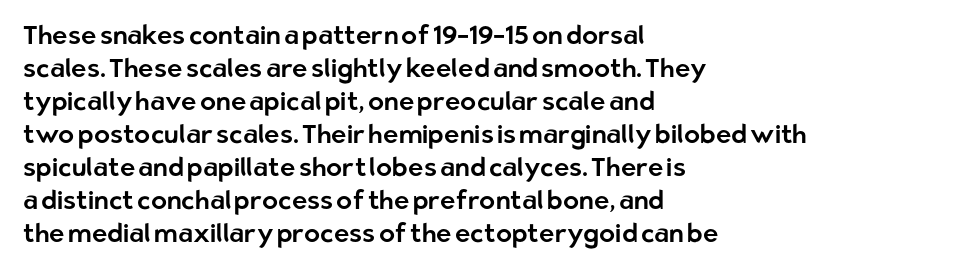
The foot of each line stays bare and open. Leading matches the norm, producing a regular column. The paragraph shown leans on its left margin. The gaps between neighbouring characters are ordinary and unremarkable. Italic? Not at all — the glyphs are vertical.
